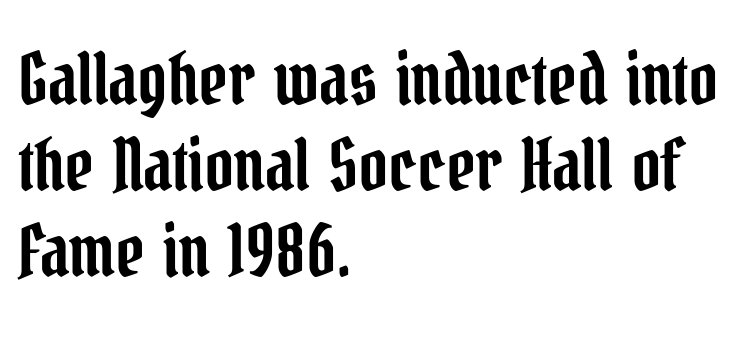
{"serif": "yes", "italic": "no", "width": "condensed", "stroke_contrast": "low", "x_height": "medium", "monospaced": "no", "underline": "no", "align": "left", "line_spacing_ratio": 1.21, "letter_spacing": "normal", "letter_spacing_em": 0.0, "glyph_px": 71}
